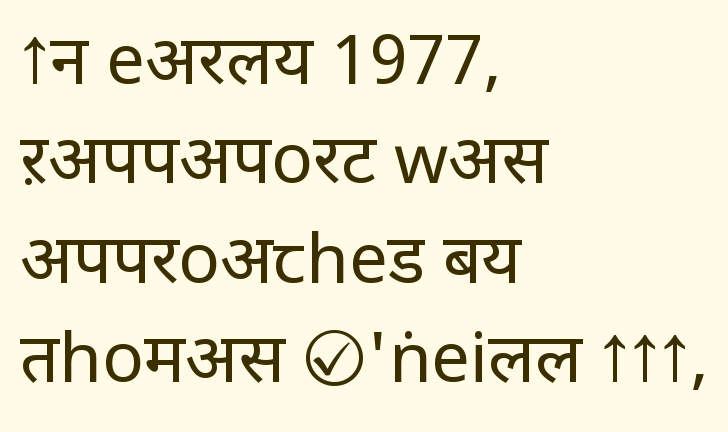
{"serif": "no", "italic": "no", "bold": "no", "weight": "regular", "width": "normal", "stroke_contrast": "low", "x_height": "large", "monospaced": "no", "underline": "no", "align": "left", "line_spacing": "normal", "line_spacing_ratio": 1.44, "letter_spacing": "normal", "letter_spacing_em": 0.0, "glyph_px": 69}
